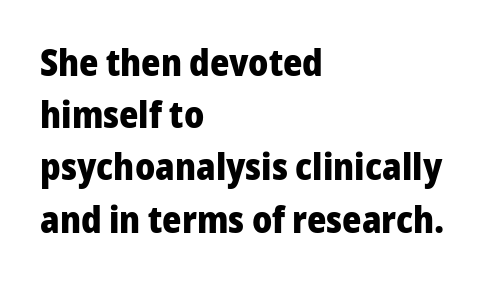
{"serif": "no", "italic": "no", "bold": "yes", "weight": "heavy", "width": "normal", "stroke_contrast": "low", "x_height": "medium", "monospaced": "no", "underline": "no", "align": "left", "line_spacing": "normal", "line_spacing_ratio": 1.41, "letter_spacing": "normal", "letter_spacing_em": 0.0, "glyph_px": 37}
